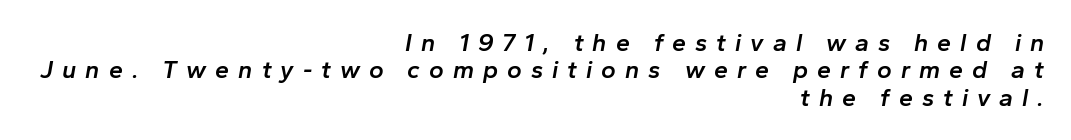
Is the letter spacing exaggerated? Yes — the characters are pushed far apart. Layout note: lines flush right. The glyphs look as if they've been sheared to an angle. The words here are not underlined. Does the leading feel generous? Not at all — it's pinched. A fair bit of extra ink — the face is semibold, not bold.
